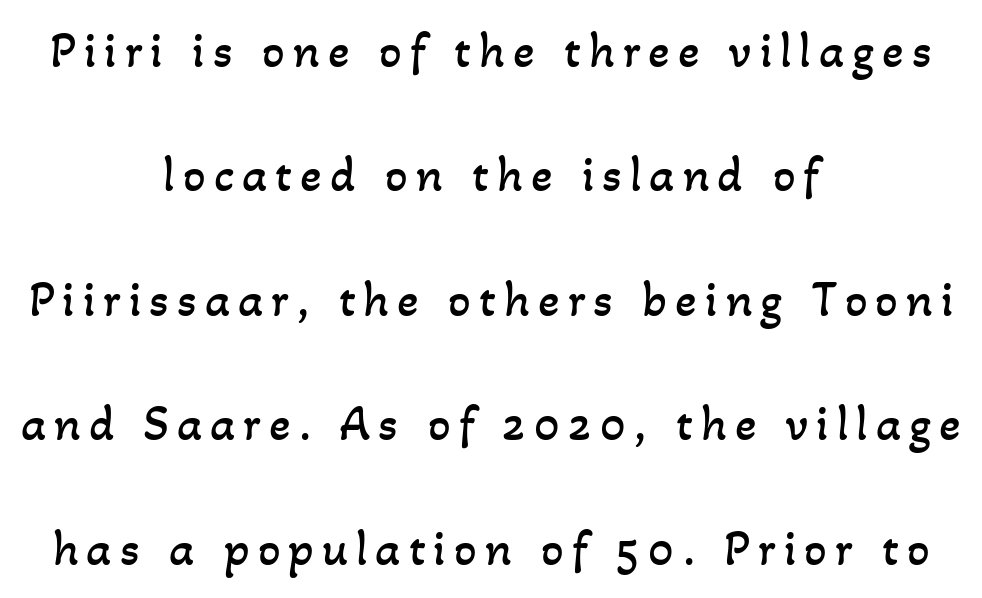
Q: Is the text bold? A: No.
Q: Is the text underlined? A: No.
Q: How is the paragraph aligned? A: Centered.
Q: Is the spacing between lines tight, normal or loose? A: Loose.
Q: Width (condensed, normal, or wide)? A: Normal.
Q: Stroke contrast? A: Low.
Q: x-height? A: Small.
Q: Monospaced? A: No.
